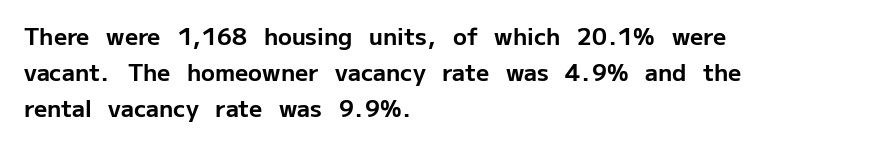
Q: Is the text bold? A: Yes.
Q: Is the text italic (slanted)? A: No, it is upright.
Q: Is the text underlined? A: No.
Q: How is the paragraph aligned? A: Left-aligned.
Q: Is the spacing between letters normal or unusually wide? A: Normal.
Q: Is the spacing between lines tight, normal or loose? A: Normal.
